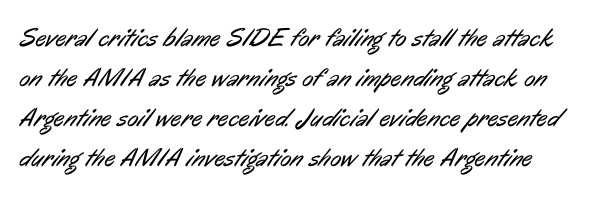
The image shows 26 px text type; set normal line spacing (1.54x), normal letter spacing, not underlined.
